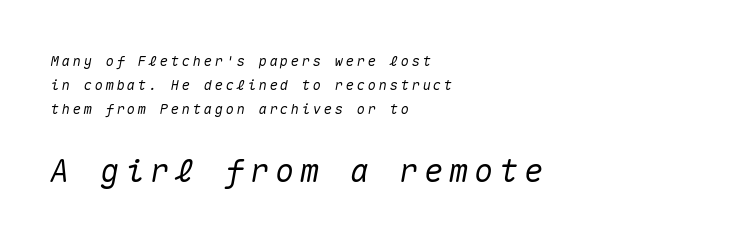
The image shows 32 px text type, italic (leaning right), monospaced; set left-aligned, line spacing 1.73x, not underlined; the second (bottom) block is 2.29x larger; medium stroke contrast and a medium x-height.
